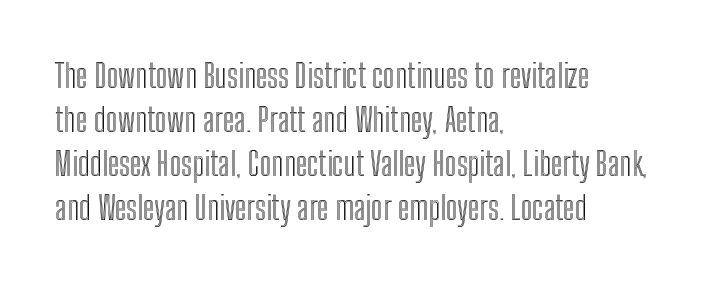
The image shows 33 px condensed type, upright; set left-aligned, normal line spacing (1.33x), normal letter spacing, not underlined; a medium x-height.
